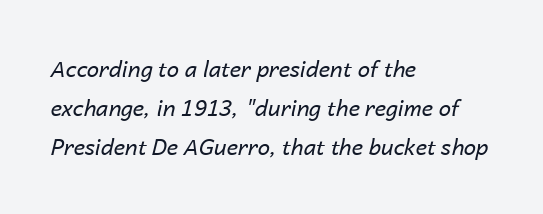
{"italic": "yes", "lean": "right", "slant_degrees": 14, "bold": "no", "underline": "no", "align": "left", "line_spacing_ratio": 1.77, "letter_spacing": "normal", "letter_spacing_em": 0.0, "glyph_px": 22}
